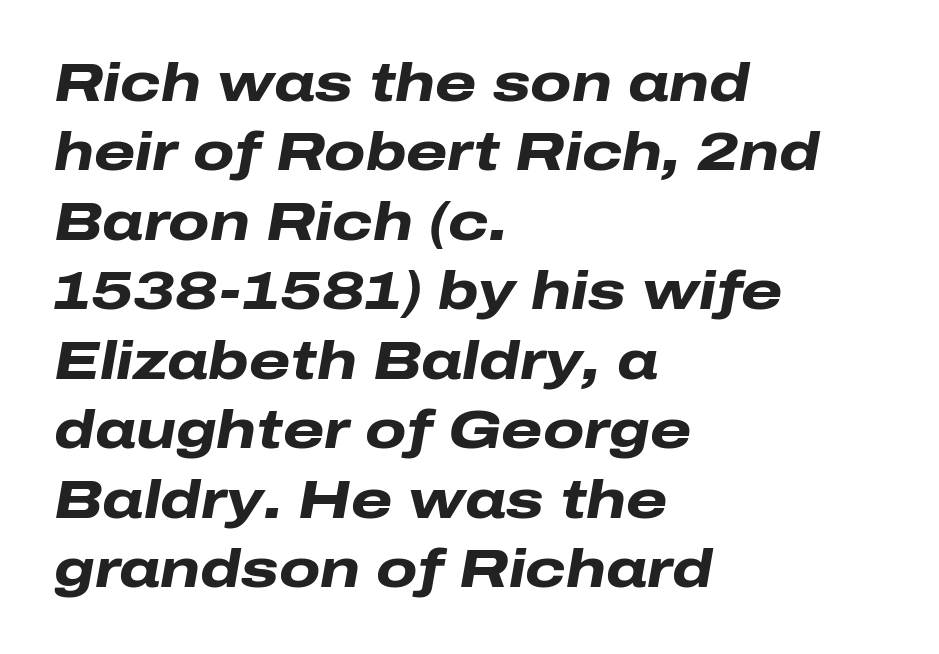
The typography opts for an oblique posture over an upright one. Horizontally, the lines are justified to the leading edge only. Rule under the text: the space is simply empty. Each letter keeps its own natural width here, so spacing adapts to shape. Reading down the column, the eye jumps a familiar distance to each next line. Emphasis by weight is at full strength: bold.
